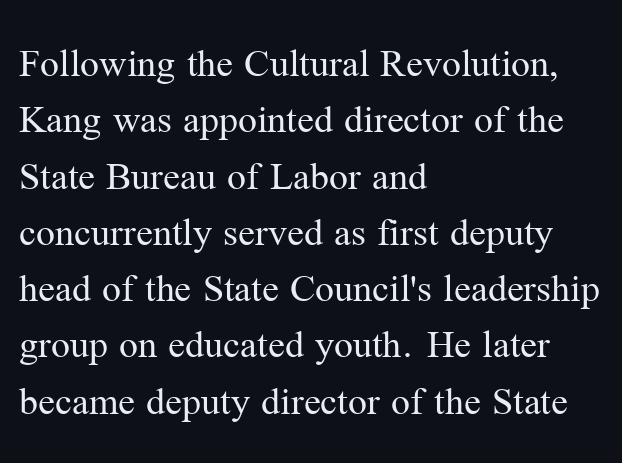
Q: Is the text bold? A: No.
Q: Is the text italic (slanted)? A: No, it is upright.
Q: Is the typeface a serif or a sans-serif typeface? A: Serif.
Q: Is the text underlined? A: No.
Q: How is the paragraph aligned? A: Left-aligned.
Q: Is the spacing between letters normal or unusually wide? A: Normal.
Q: Is the spacing between lines tight, normal or loose? A: Normal.
Q: Width (condensed, normal, or wide)? A: Normal.
Q: Stroke contrast? A: Medium.
Q: x-height? A: Medium.
Q: Monospaced? A: No.
